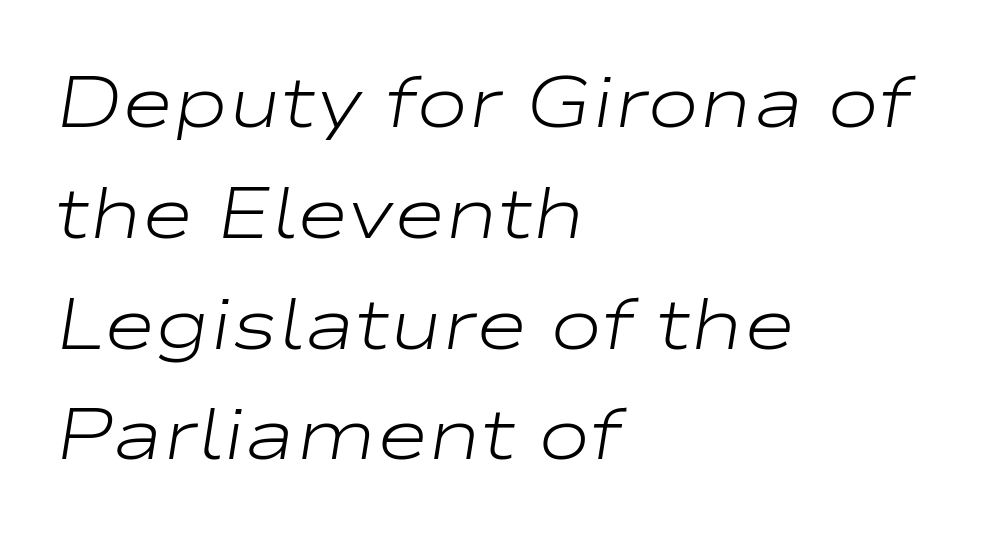
The letters are slanted; this is an italic face. Visually the block forms a straight wall on the left and a jagged coastline on the right. The letters sit at their default tracking, neither squeezed nor spread. You could not count columns in this text — the font is proportionally spaced. The foot of each line stays bare and open.
